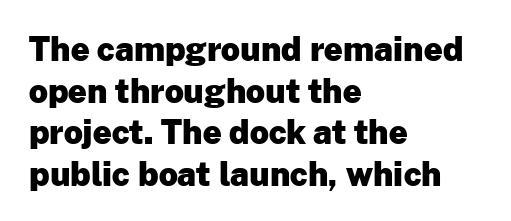
The space between consecutive lines is moderate. The face used here is rendered with its standard letterfit. Regarding serifs, this sample does without them. Style check: upright. Just letters on the line, the space beneath them empty. Does the weight exceed regular? Yes, all the way to bold.
